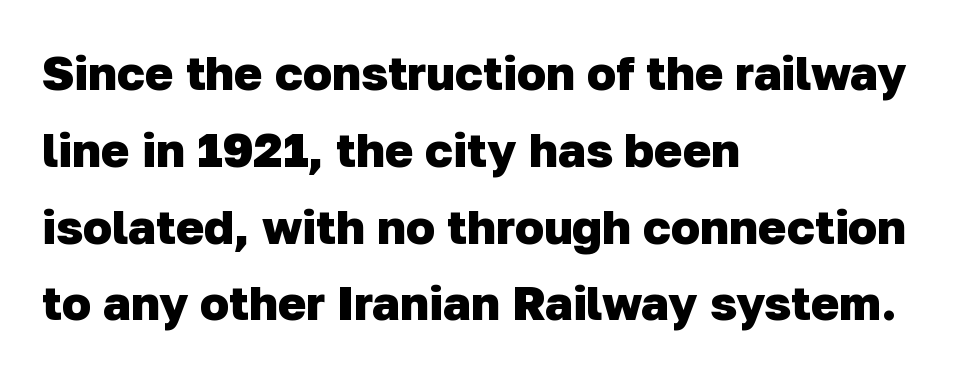
The image shows 48 px heavy sans-serif type; set left-aligned, normal line spacing (1.6x), normal letter spacing, not underlined; low stroke contrast and a medium x-height.
